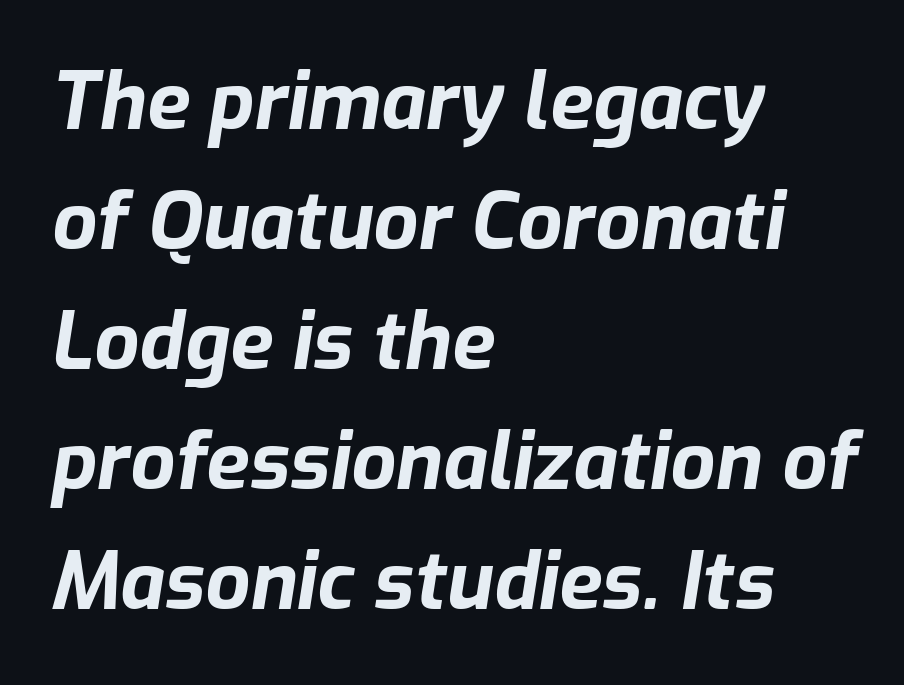
{"italic": "yes", "lean": "right", "slant_degrees": 9, "bold": "yes", "weight": "bold", "width": "normal", "stroke_contrast": "low", "x_height": "medium", "monospaced": "no", "underline": "no", "align": "left", "line_spacing": "normal", "line_spacing_ratio": 1.52, "letter_spacing": "normal", "letter_spacing_em": 0.0, "glyph_px": 79}
